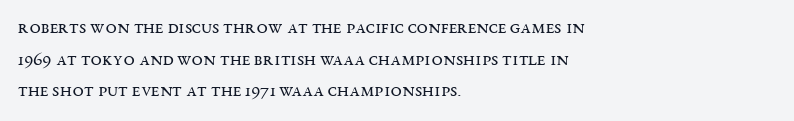
Q: Is the text bold? A: No.
Q: Is the text italic (slanted)? A: No, it is upright.
Q: Is the text underlined? A: No.
Q: How is the paragraph aligned? A: Left-aligned.
Q: Is the spacing between letters normal or unusually wide? A: Normal.
Q: Is the spacing between lines tight, normal or loose? A: Normal.
